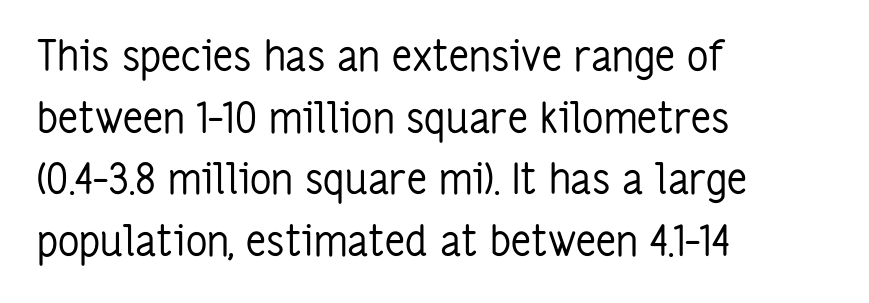
Q: Is the text bold? A: No.
Q: Is the text italic (slanted)? A: No, it is upright.
Q: Is the typeface a serif or a sans-serif typeface? A: Sans-serif.
Q: Is the text underlined? A: No.
Q: How is the paragraph aligned? A: Left-aligned.
Q: Is the spacing between letters normal or unusually wide? A: Normal.
Q: Is the spacing between lines tight, normal or loose? A: Normal.
Q: Width (condensed, normal, or wide)? A: Condensed.
Q: Stroke contrast? A: Low.
Q: x-height? A: Medium.
Q: Monospaced? A: No.
